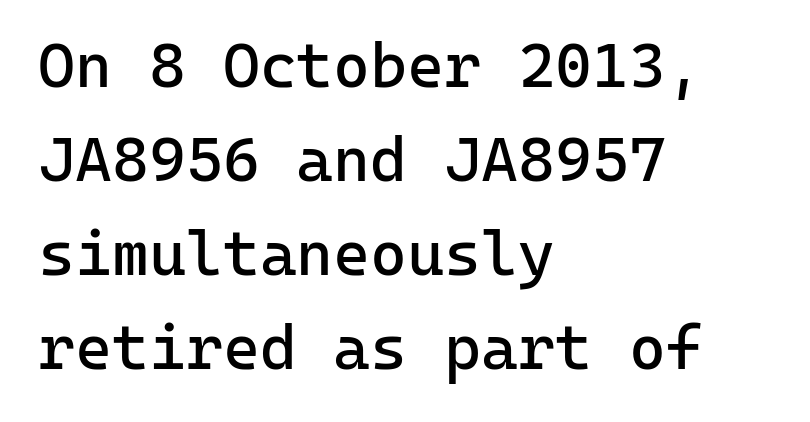
The image shows 63 px regular-weight sans-serif type, upright, monospaced; set left-aligned, normal line spacing (1.49x), normal letter spacing, not underlined; low stroke contrast and a medium x-height.
